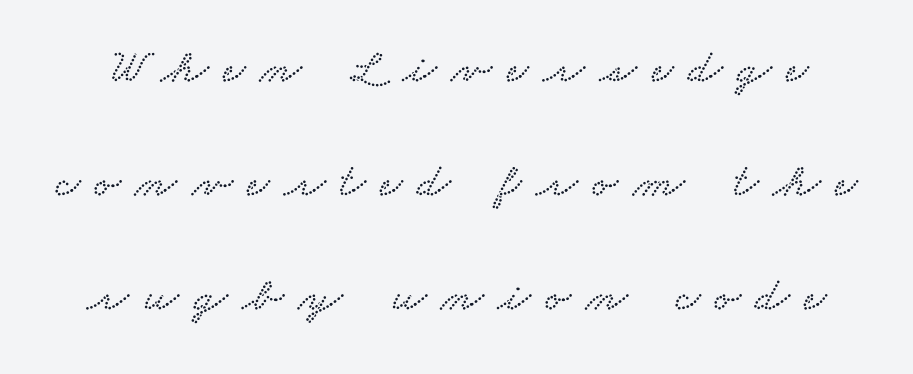
Q: Is the typeface a serif or a sans-serif typeface? A: Serif.
Q: Is the text underlined? A: No.
Q: Is the spacing between letters normal or unusually wide? A: Unusually wide.
Q: Is the spacing between lines tight, normal or loose? A: Loose.
Q: Width (condensed, normal, or wide)? A: Wide.
Q: Stroke contrast? A: Low.
Q: x-height? A: Small.
Q: Monospaced? A: No.
